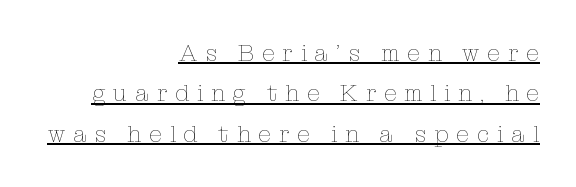
Q: Is the text bold? A: No.
Q: Is the text italic (slanted)? A: No, it is upright.
Q: Is the text underlined? A: Yes.
Q: How is the paragraph aligned? A: Right-aligned.
Q: Is the spacing between letters normal or unusually wide? A: Unusually wide.
Q: Is the spacing between lines tight, normal or loose? A: Normal.
